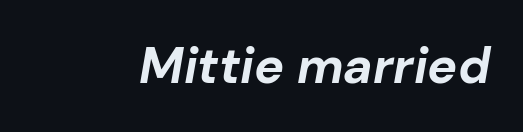
{"italic": "yes", "lean": "right", "slant_degrees": 10, "bold": "yes", "weight": "bold", "width": "normal", "stroke_contrast": "low", "x_height": "medium", "monospaced": "no", "underline": "no", "letter_spacing": "normal", "letter_spacing_em": 0.0, "glyph_px": 50}
